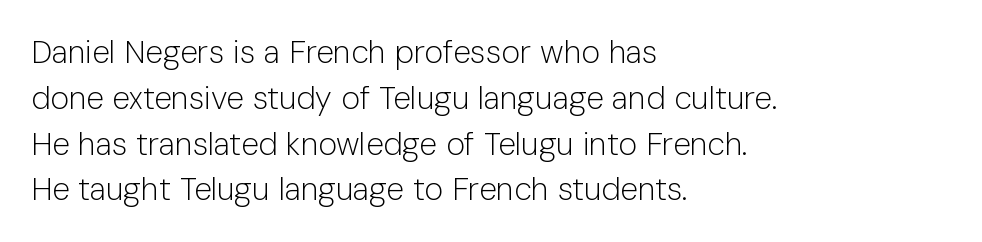
The image shows 32 px light sans-serif type, upright; set left-aligned, normal line spacing (1.43x), normal letter spacing, not underlined; low stroke contrast and a medium x-height.
